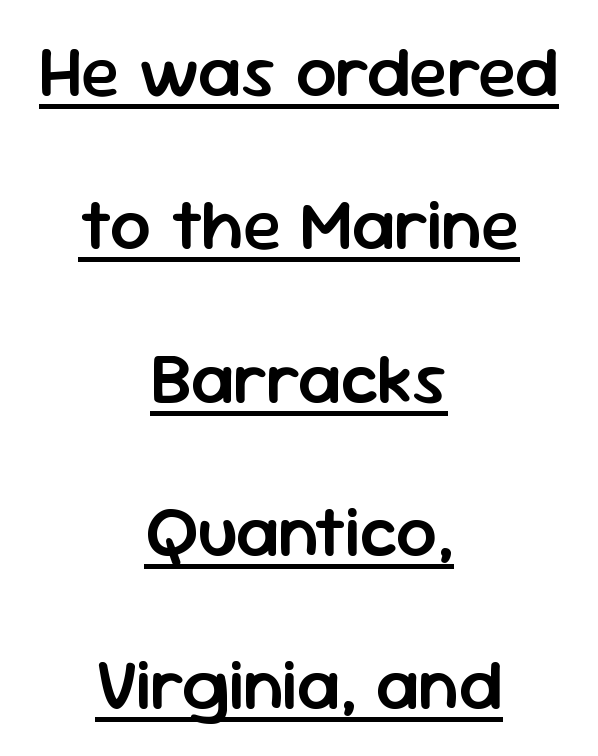
The passage shown is typed in a proportional face where columns would drift. Spacing between characters is what you'd get straight out of the box. Descenders here cross a horizontal rule under the line. Widely set lines give the paragraph a tall, airy silhouette. The paragraph shown floats in the horizontal middle. This is the in-between weight designers call semibold or demi.
